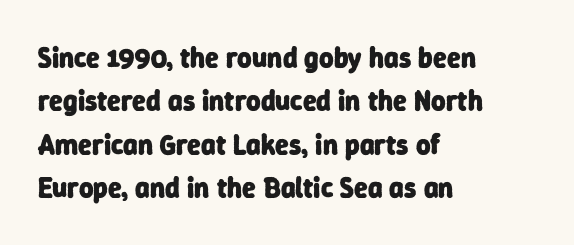
Proportional: the letters do not fall into vertical columns. Here the glyphs are tracked normally, forming tight word shapes. Bare-footed words on every line. The text was rendered using a sans face with plain stroke endings. The face used here has the dense, thick strokes of a bold.
